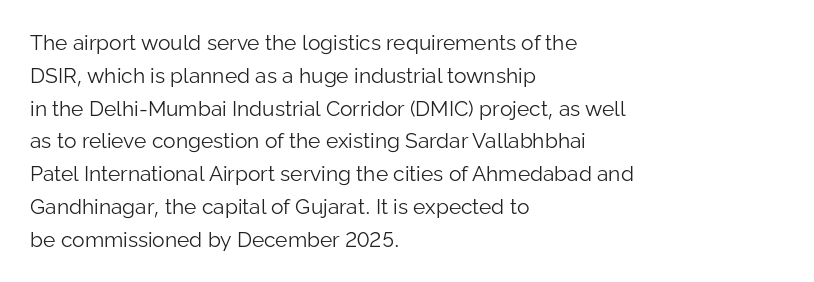
{"italic": "no", "bold": "no", "underline": "no", "align": "left", "line_spacing": "normal", "line_spacing_ratio": 1.56, "letter_spacing": "normal", "letter_spacing_em": 0.0, "glyph_px": 21}
